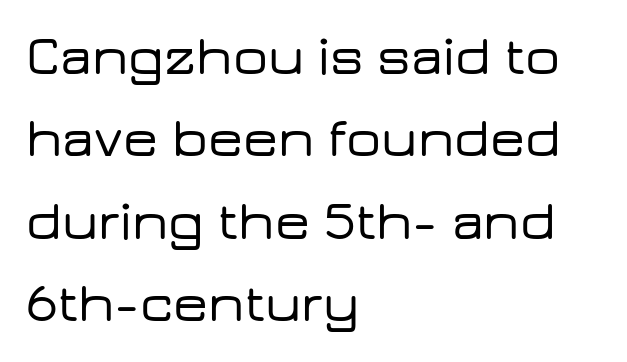
Examine the stroke ends and you'll find no serifs. A normal amount of white space separates one row of letters from the next. Does extra space separate the letters? No, they use regular spacing. Only glyphs here, with clear space below each row. This rendering uses left alignment, leaving the right contour irregular. Italic: no, the glyphs are upright roman.
